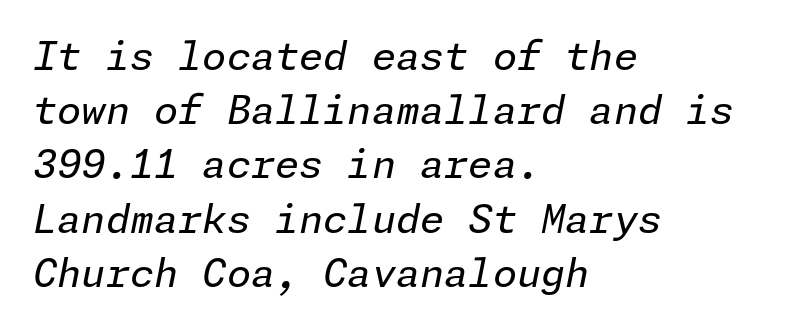
Q: Is the text bold? A: No.
Q: Is the text italic (slanted)? A: Yes, it leans right by about 11 degrees.
Q: Is the text underlined? A: No.
Q: How is the paragraph aligned? A: Left-aligned.
Q: Is the spacing between letters normal or unusually wide? A: Normal.
Q: Is the spacing between lines tight, normal or loose? A: Normal.
Q: Width (condensed, normal, or wide)? A: Normal.
Q: Stroke contrast? A: Low.
Q: x-height? A: Medium.
